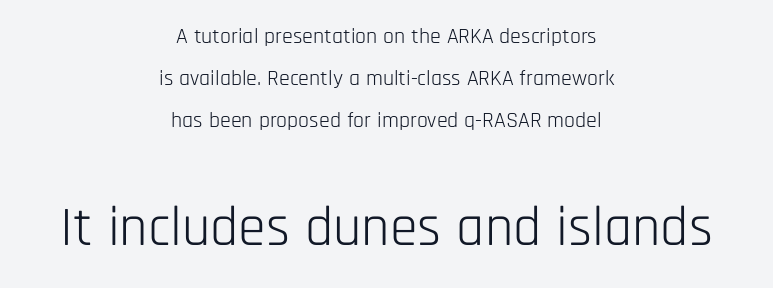
The image shows 56 px light, condensed sans-serif type, upright; set centered, loose line spacing (1.9x), normal letter spacing, not underlined; the second (bottom) block is 2.55x larger; low stroke contrast and a large x-height.
